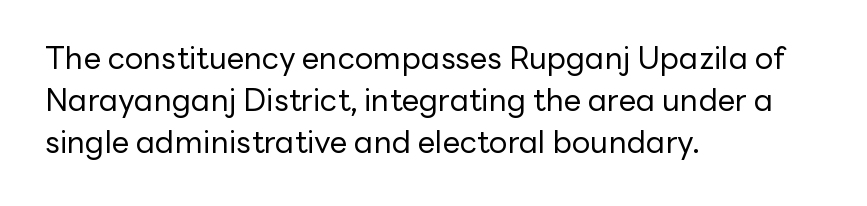
The horizontal fit of the characters is conventional and even. Nobody drew a line under any word here. Honestly, the row spacing looks completely unremarkable. A light-to-regular cut is what we see here. One-word summary of the alignment: left.
